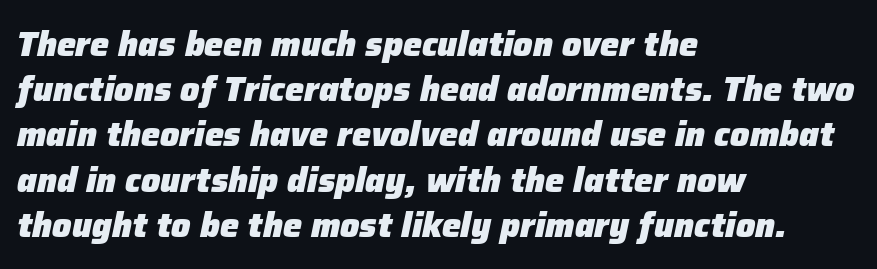
Q: Is the text bold? A: Yes.
Q: Is the text italic (slanted)? A: Yes, it leans right by about 12 degrees.
Q: Is the text underlined? A: No.
Q: How is the paragraph aligned? A: Left-aligned.
Q: Is the spacing between letters normal or unusually wide? A: Normal.
Q: Is the spacing between lines tight, normal or loose? A: Normal.
Q: Width (condensed, normal, or wide)? A: Normal.
Q: Stroke contrast? A: Low.
Q: x-height? A: Medium.
Q: Monospaced? A: No.
